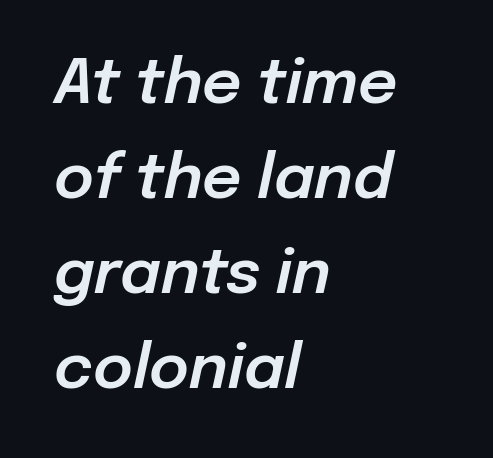
The image shows 61 px text type, italic (leaning right); set left-aligned, normal line spacing (1.56x), normal letter spacing, not underlined; low stroke contrast and a medium x-height.
